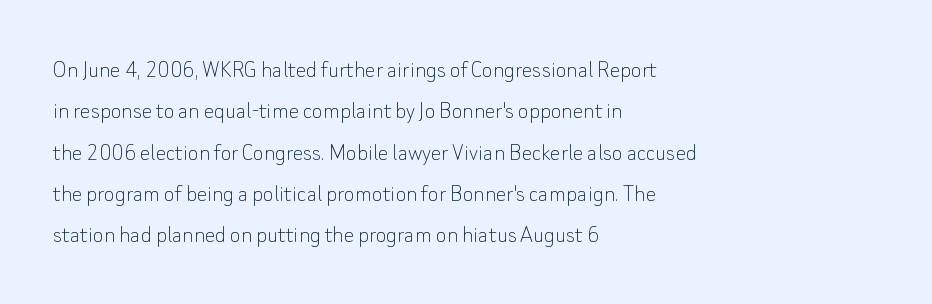
The image shows 26 px text type, upright; set left-aligned, normal line spacing (1.59x), normal letter spacing, not underlined.
